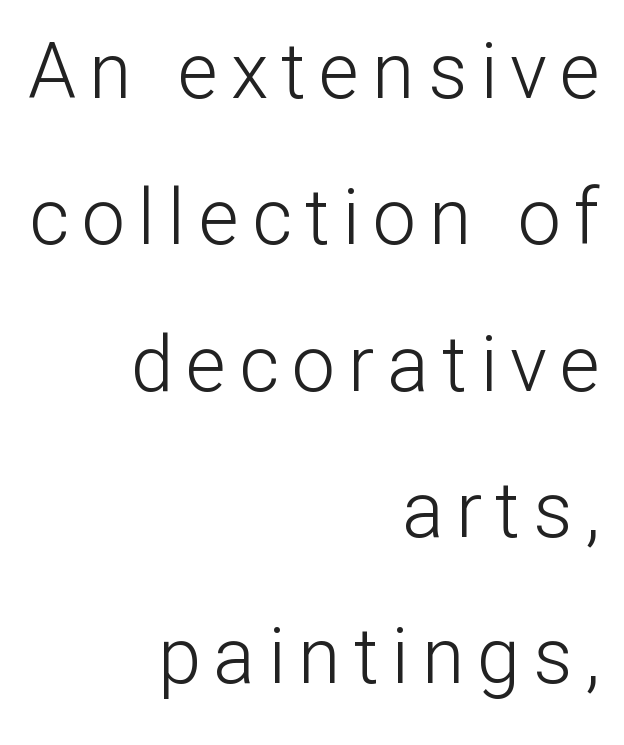
Q: Is the text bold? A: No.
Q: Is the text italic (slanted)? A: No, it is upright.
Q: Is the typeface a serif or a sans-serif typeface? A: Sans-serif.
Q: Is the text underlined? A: No.
Q: How is the paragraph aligned? A: Right-aligned.
Q: Is the spacing between lines tight, normal or loose? A: Loose.
Q: Width (condensed, normal, or wide)? A: Normal.
Q: Stroke contrast? A: Low.
Q: x-height? A: Medium.
Q: Monospaced? A: No.
